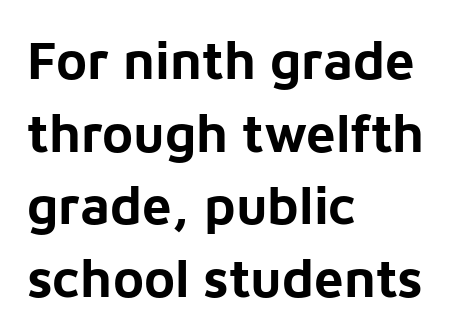
The image shows 53 px bold sans-serif type, upright; set left-aligned, normal line spacing (1.37x), normal letter spacing, not underlined; low stroke contrast and a medium x-height.
